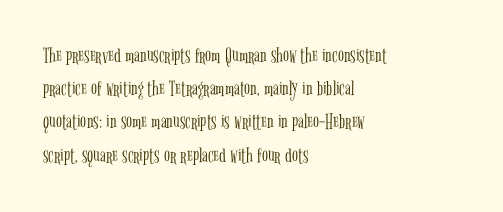
Q: Is the text bold? A: No.
Q: Is the text italic (slanted)? A: No, it is upright.
Q: Is the text underlined? A: No.
Q: How is the paragraph aligned? A: Left-aligned.
Q: Is the spacing between letters normal or unusually wide? A: Normal.
Q: Is the spacing between lines tight, normal or loose? A: Normal.
